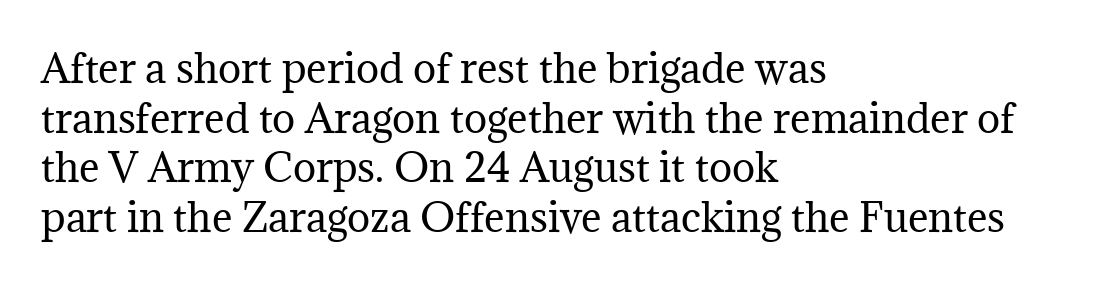
On a weight scale, this lands at 450 or below. Does extra space separate the letters? No, they use regular spacing. This block has exactly the height ordinary leading produces. The typesetter chose a ragged-right arrangement here.
